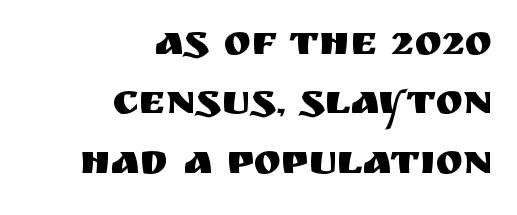
{"serif": "no", "italic": "no", "width": "normal", "stroke_contrast": "medium", "x_height": "large", "monospaced": "no", "underline": "no", "align": "right", "line_spacing": "normal", "line_spacing_ratio": 1.45, "letter_spacing": "normal", "letter_spacing_em": 0.0, "glyph_px": 41}
